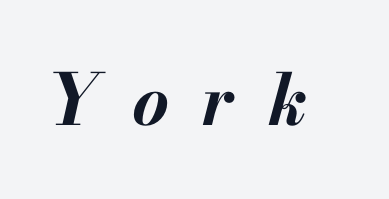
The baseline area is clear. The rendering applies a slant to the glyphs. These lines have a slow, spaced-out rhythm from letter to letter. The letters are bold, with thick, heavy strokes. Think of a printed novel: that variable character pitch is what you see here.
